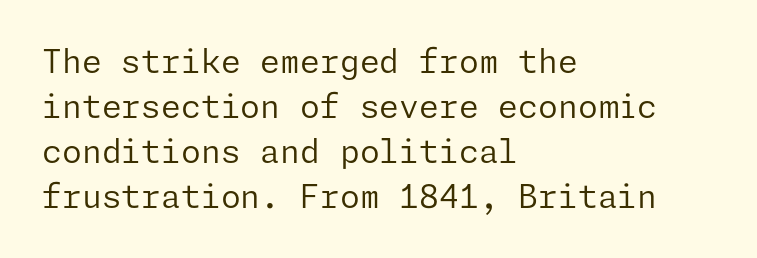
Do the letters lean? They stand straight. Letterform terminals end flat and unadorned throughout the passage. A bare baseline throughout the passage. Here the glyphs are tracked normally, forming tight word shapes. The paragraph has a hard left edge and a soft right edge.
